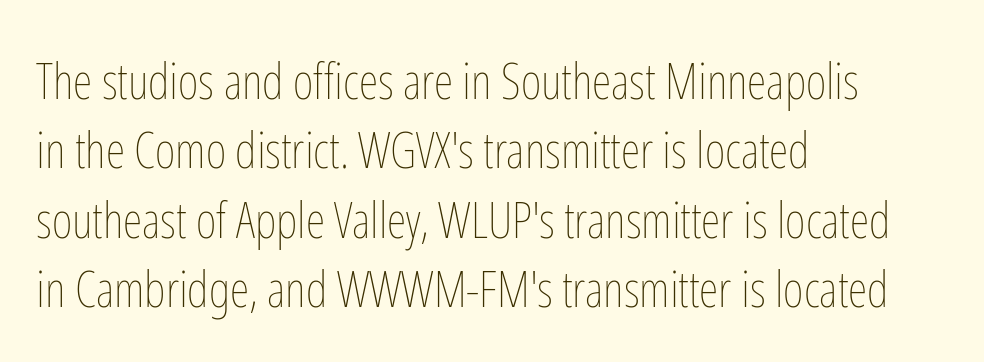
Varying glyph widths throughout — classic text-font behaviour. The lines in this sample share a left origin and differ only in where they stop. The specimen reads as upright at a glance. No chunkiness to these letters — they're not bold. This sample uses plain, unmodified letter spacing. Honestly, there is no underline to notice here at all.
